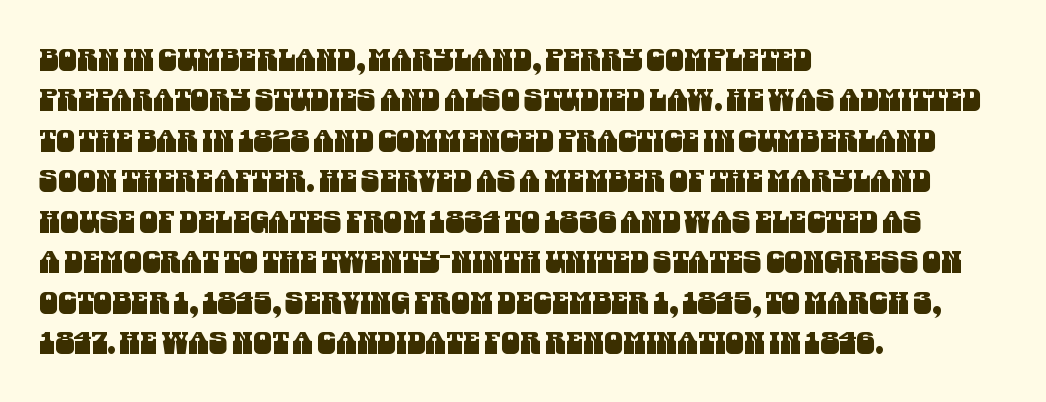
{"serif": "no", "width": "condensed", "stroke_contrast": "medium", "x_height": "large", "monospaced": "no", "underline": "no", "align": "left", "line_spacing": "normal", "line_spacing_ratio": 1.35, "letter_spacing": "normal", "letter_spacing_em": 0.0, "glyph_px": 30}
